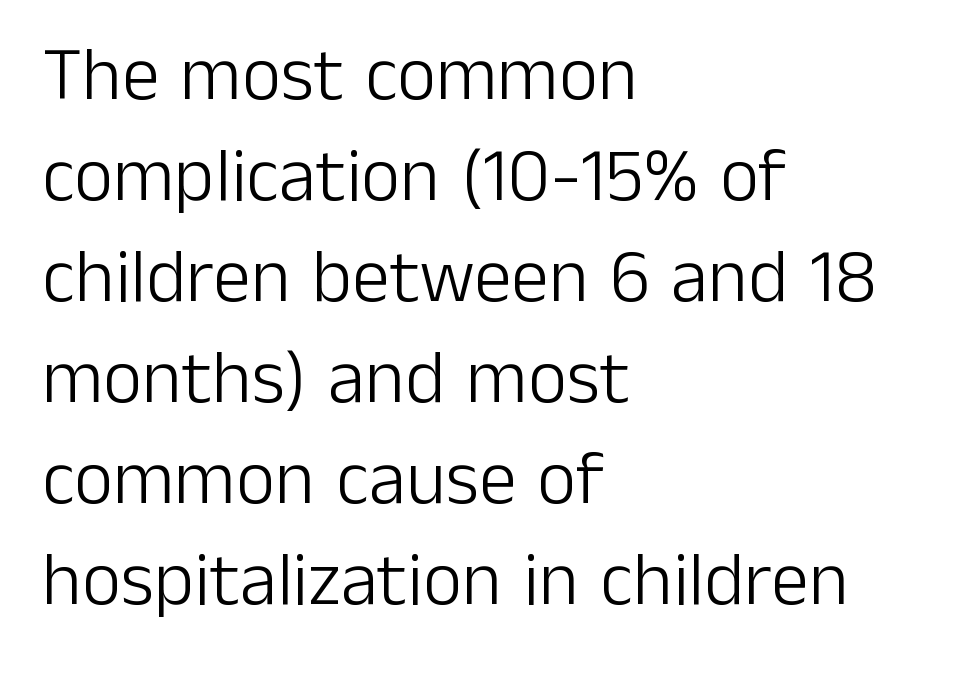
Q: Is the text bold? A: No.
Q: Is the text italic (slanted)? A: No, it is upright.
Q: Is the typeface a serif or a sans-serif typeface? A: Sans-serif.
Q: Is the text underlined? A: No.
Q: How is the paragraph aligned? A: Left-aligned.
Q: Is the spacing between letters normal or unusually wide? A: Normal.
Q: Is the spacing between lines tight, normal or loose? A: Normal.
Q: Width (condensed, normal, or wide)? A: Normal.
Q: Stroke contrast? A: Low.
Q: x-height? A: Medium.
Q: Monospaced? A: No.
